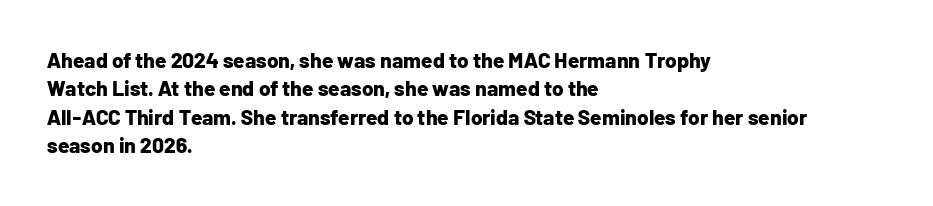
Q: Is the text bold? A: Yes.
Q: Is the text italic (slanted)? A: No, it is upright.
Q: Is the text underlined? A: No.
Q: How is the paragraph aligned? A: Left-aligned.
Q: Is the spacing between letters normal or unusually wide? A: Normal.
Q: Is the spacing between lines tight, normal or loose? A: Normal.
